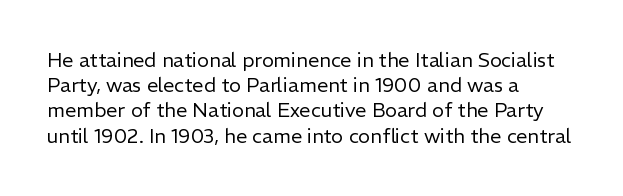
The image shows 20 px text type, upright; set left-aligned, normal line spacing (1.26x), normal letter spacing, not underlined.
